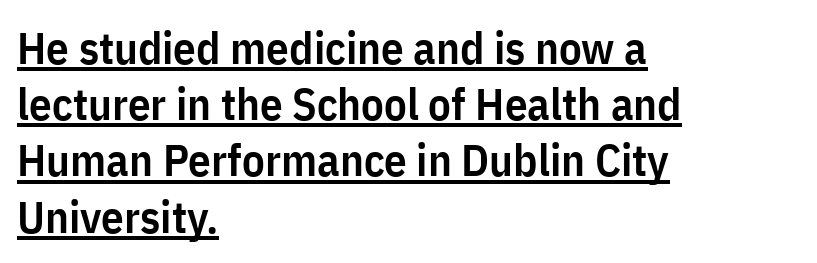
{"serif": "no", "italic": "no", "bold": "semi", "weight": "semibold", "width": "condensed", "stroke_contrast": "low", "x_height": "medium", "monospaced": "no", "underline": "yes", "align": "left", "line_spacing": "normal", "line_spacing_ratio": 1.25, "letter_spacing": "normal", "letter_spacing_em": 0.0, "glyph_px": 45}
